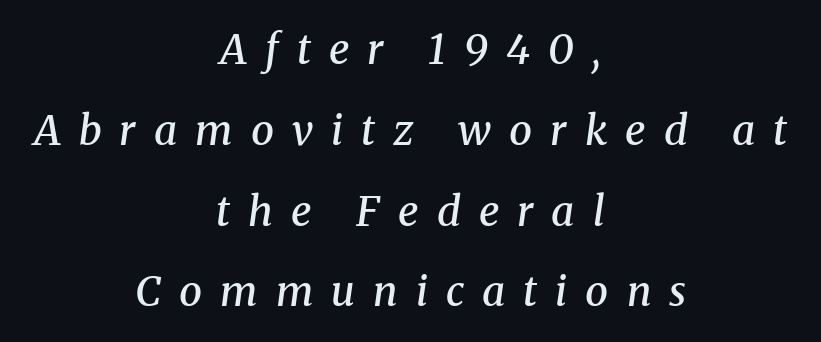
{"serif": "yes", "italic": "yes", "lean": "right", "slant_degrees": 8, "bold": "semi", "weight": "semibold", "width": "normal", "stroke_contrast": "medium", "x_height": "medium", "monospaced": "no", "underline": "no", "align": "center", "line_spacing": "loose", "line_spacing_ratio": 1.97, "letter_spacing": "wide", "letter_spacing_em": 0.44, "glyph_px": 41}
